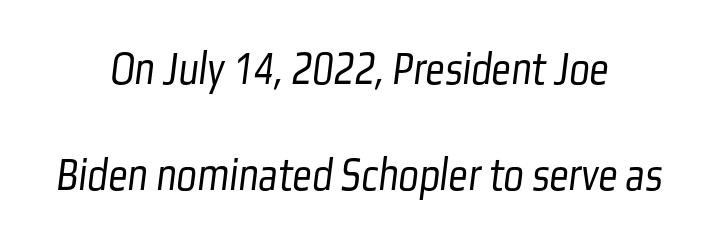
Q: Is the text bold? A: No.
Q: Is the typeface a serif or a sans-serif typeface? A: Sans-serif.
Q: Is the text underlined? A: No.
Q: How is the paragraph aligned? A: Centered.
Q: Is the spacing between letters normal or unusually wide? A: Normal.
Q: Is the spacing between lines tight, normal or loose? A: Loose.
Q: Width (condensed, normal, or wide)? A: Condensed.
Q: Stroke contrast? A: Low.
Q: x-height? A: Medium.
Q: Monospaced? A: No.
